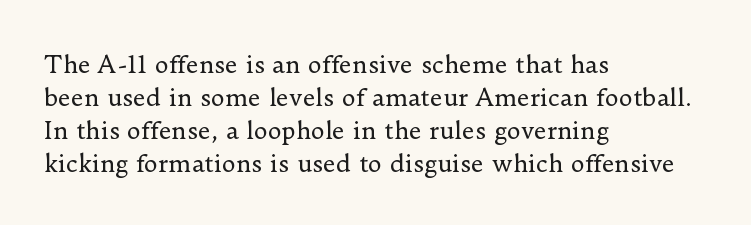
The image shows 24 px text type, upright; set left-aligned, normal line spacing (1.37x), normal letter spacing, not underlined.
